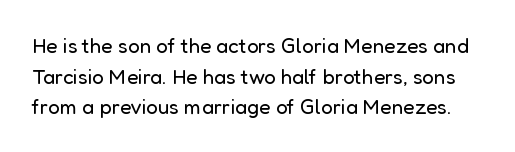
Italic? Not at all — the glyphs are vertical. Honestly, the row spacing looks completely unremarkable. Heaviness? Minimal to ordinary, like unemphasized prose. The letters sit at their default tracking, neither squeezed nor spread. Anything drawn beneath the words? Only blank space.
